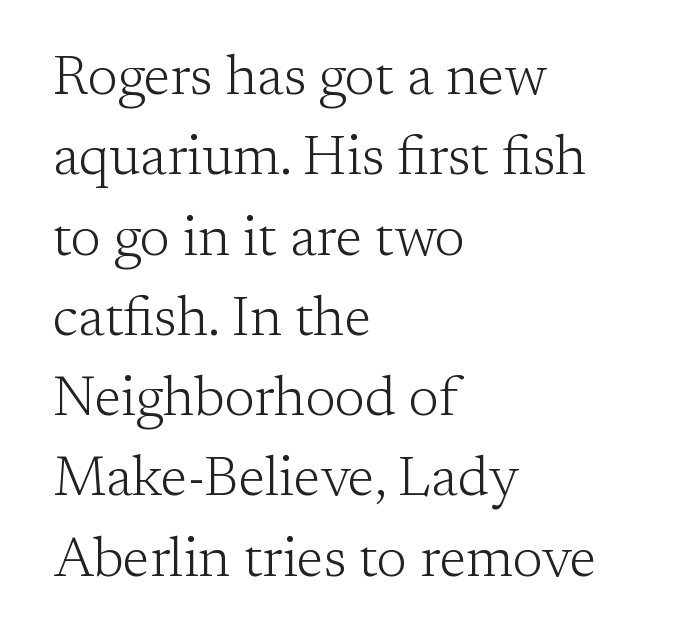
{"serif": "yes", "italic": "no", "bold": "no", "weight": "light", "width": "normal", "stroke_contrast": "low", "x_height": "medium", "monospaced": "no", "underline": "no", "align": "left", "line_spacing": "normal", "line_spacing_ratio": 1.46, "letter_spacing": "normal", "letter_spacing_em": 0.0, "glyph_px": 55}
